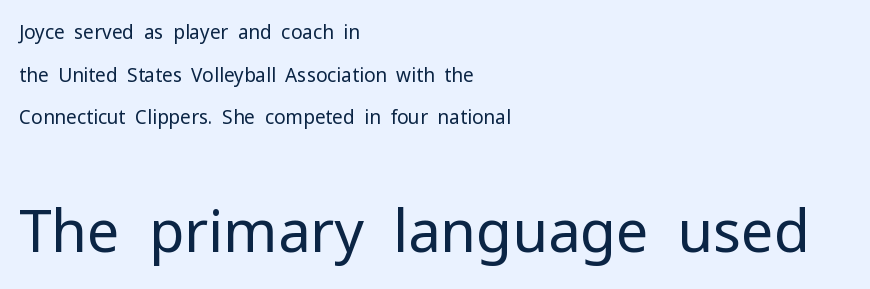
The cut favours lightness, reaching ordinary text weight at its darkest. Students, observe: this is what heavily led, spacious text looks like. Does the lettering tilt? It doesn't — this is upright. Short note: letters normally spaced. Clear beneath every line of the passage.
